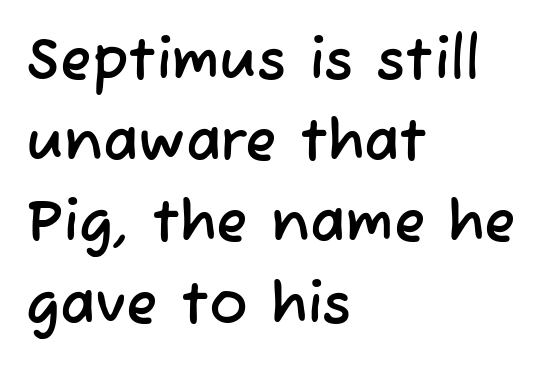
{"serif": "no", "width": "normal", "stroke_contrast": "low", "x_height": "medium", "monospaced": "no", "underline": "no", "align": "left", "line_spacing": "normal", "line_spacing_ratio": 1.4, "letter_spacing": "normal", "letter_spacing_em": 0.0, "glyph_px": 58}
